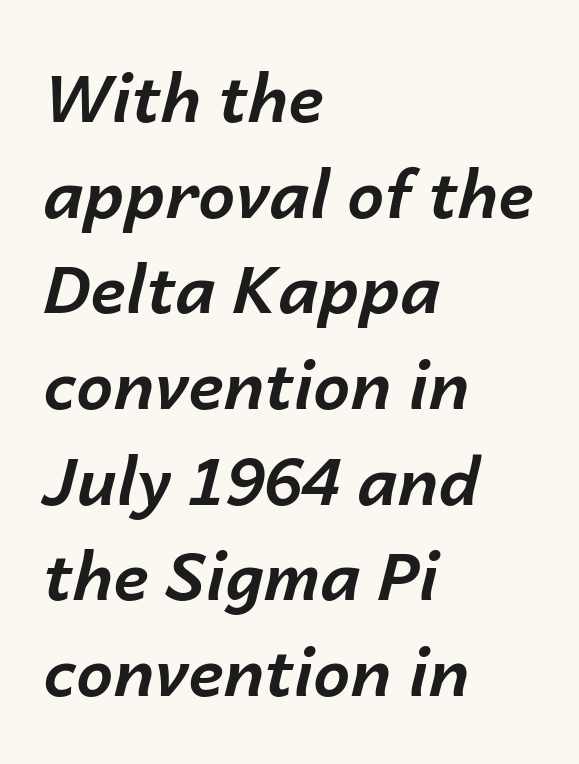
{"italic": "yes", "lean": "right", "slant_degrees": 14, "bold": "yes", "weight": "bold", "width": "normal", "stroke_contrast": "low", "x_height": "medium", "monospaced": "no", "underline": "no", "align": "left", "line_spacing": "normal", "line_spacing_ratio": 1.45, "letter_spacing": "normal", "letter_spacing_em": 0.0, "glyph_px": 66}
